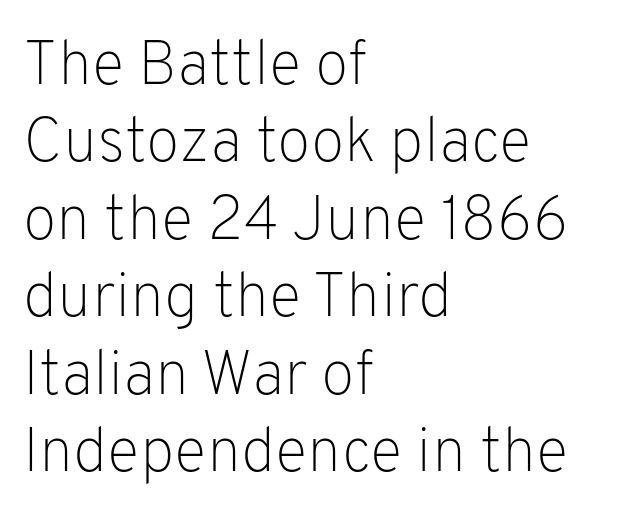
{"serif": "no", "italic": "no", "bold": "no", "weight": "light", "width": "normal", "stroke_contrast": "low", "x_height": "medium", "monospaced": "no", "underline": "no", "align": "left", "line_spacing": "normal", "line_spacing_ratio": 1.25, "letter_spacing": "normal", "letter_spacing_em": 0.0, "glyph_px": 62}
